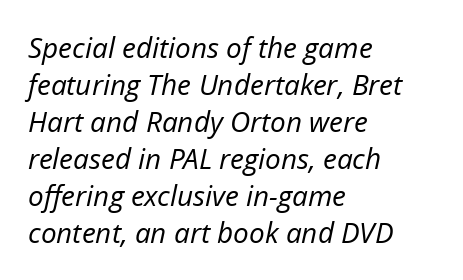
{"italic": "yes", "lean": "right", "slant_degrees": 12, "bold": "no", "weight": "regular", "width": "normal", "stroke_contrast": "low", "x_height": "medium", "monospaced": "no", "underline": "no", "align": "left", "line_spacing": "normal", "line_spacing_ratio": 1.32, "letter_spacing": "normal", "letter_spacing_em": 0.0, "glyph_px": 28}
